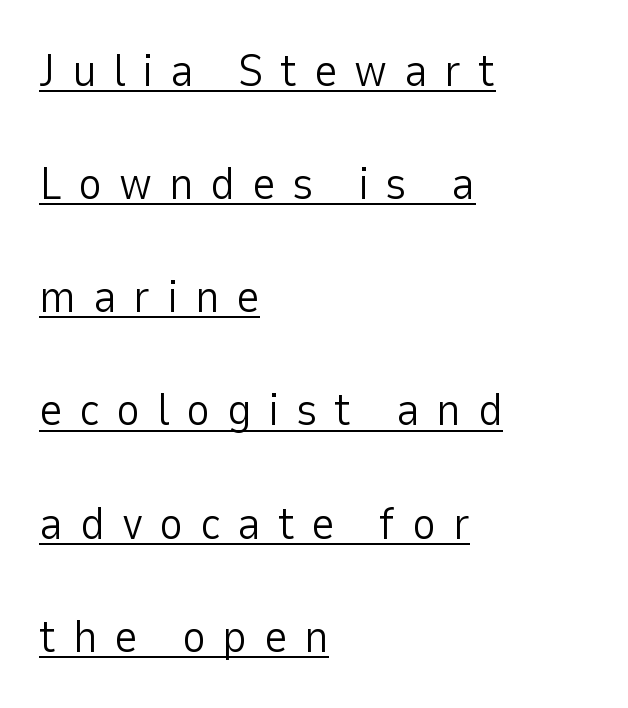
The face used here is proportionally spaced, like ordinary book or web type. No italicization has been applied; the sample stays upright. Nothing sits at the stroke ends, so this counts as sans-serif. Compared with undecorated copy, this sample adds a rule below the words. Is the block centered? No — it sits flush against the left margin. Tracking here is generous; glyphs stand well apart from one another.
